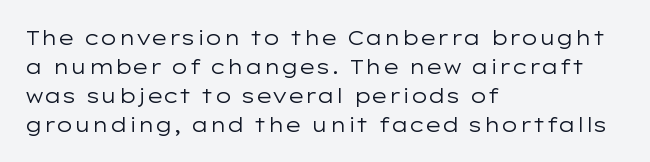
The image shows 20 px text type, upright; set left-aligned, normal line spacing (1.45x), normal letter spacing, not underlined.
